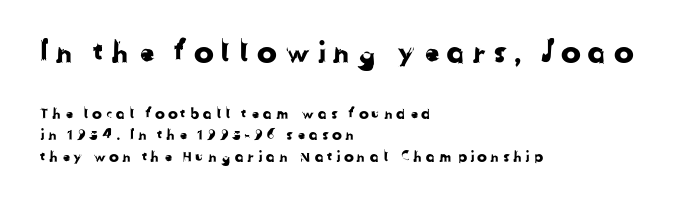
A bare baseline throughout the passage. Is this a fixed-width face? No — the glyphs have proportional, varying widths. Look at the glyph heights: the upper group is clearly the bigger setting. Students, observe: this is what conventionally led text looks like. Font category for this specimen: sans-serif. This rendering uses left alignment, leaving the right contour irregular.
